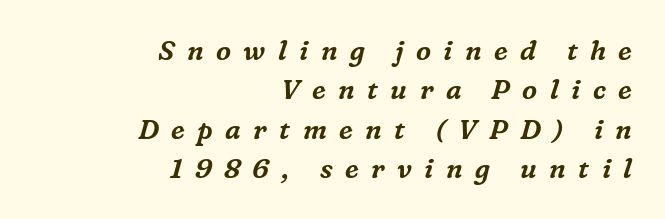
Q: Is the text italic (slanted)? A: Yes, it leans right by about 16 degrees.
Q: Is the text underlined? A: No.
Q: How is the paragraph aligned? A: Right-aligned.
Q: Is the spacing between letters normal or unusually wide? A: Unusually wide.
Q: Is the spacing between lines tight, normal or loose? A: Normal.
